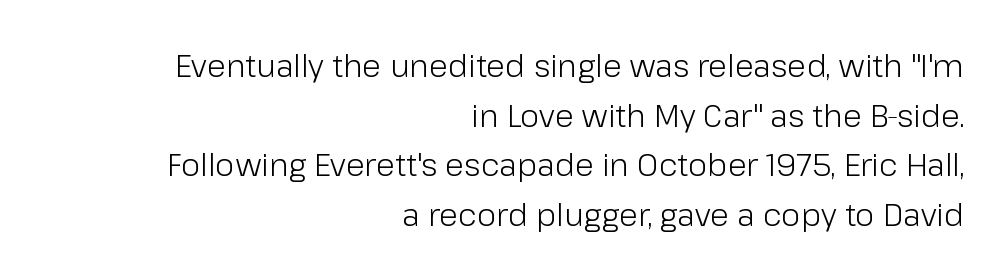
Q: Is the text bold? A: No.
Q: Is the text italic (slanted)? A: No, it is upright.
Q: Is the typeface a serif or a sans-serif typeface? A: Sans-serif.
Q: Is the text underlined? A: No.
Q: How is the paragraph aligned? A: Right-aligned.
Q: Is the spacing between letters normal or unusually wide? A: Normal.
Q: Is the spacing between lines tight, normal or loose? A: Normal.
Q: Width (condensed, normal, or wide)? A: Normal.
Q: Stroke contrast? A: Low.
Q: x-height? A: Medium.
Q: Monospaced? A: No.
